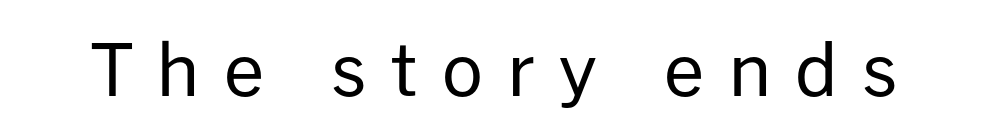
Q: Is the text bold? A: No.
Q: Is the text italic (slanted)? A: No, it is upright.
Q: Is the typeface a serif or a sans-serif typeface? A: Sans-serif.
Q: Is the text underlined? A: No.
Q: Is the spacing between letters normal or unusually wide? A: Unusually wide.
Q: Width (condensed, normal, or wide)? A: Normal.
Q: Stroke contrast? A: Low.
Q: x-height? A: Medium.
Q: Monospaced? A: No.
